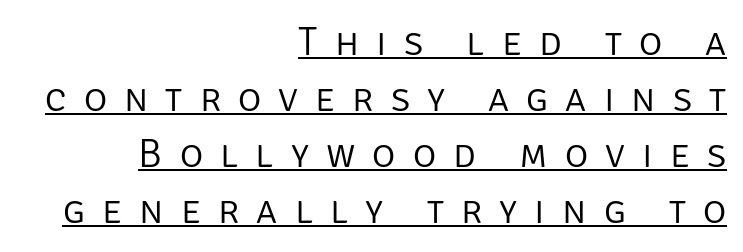
Q: Is the text bold? A: No.
Q: Is the text italic (slanted)? A: No, it is upright.
Q: Is the typeface a serif or a sans-serif typeface? A: Sans-serif.
Q: Is the text underlined? A: Yes.
Q: How is the paragraph aligned? A: Right-aligned.
Q: Is the spacing between letters normal or unusually wide? A: Unusually wide.
Q: Is the spacing between lines tight, normal or loose? A: Normal.
Q: Width (condensed, normal, or wide)? A: Normal.
Q: Stroke contrast? A: Low.
Q: x-height? A: Large.
Q: Monospaced? A: No.
